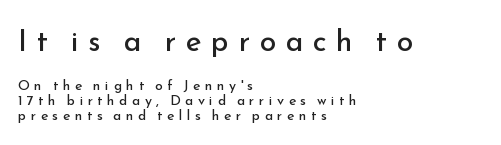
Q: Is the text bold? A: No.
Q: Is the text italic (slanted)? A: No, it is upright.
Q: Is the typeface a serif or a sans-serif typeface? A: Sans-serif.
Q: Is the text underlined? A: No.
Q: How is the paragraph aligned? A: Left-aligned.
Q: Is the spacing between letters normal or unusually wide? A: Unusually wide.
Q: Is the spacing between lines tight, normal or loose? A: Tight.
Q: Which block of text is set in a larger size, the first (top) or the second (bottom)? A: The first (top) one.
Q: Width (condensed, normal, or wide)? A: Normal.
Q: Stroke contrast? A: Low.
Q: x-height? A: Small.
Q: Monospaced? A: No.
